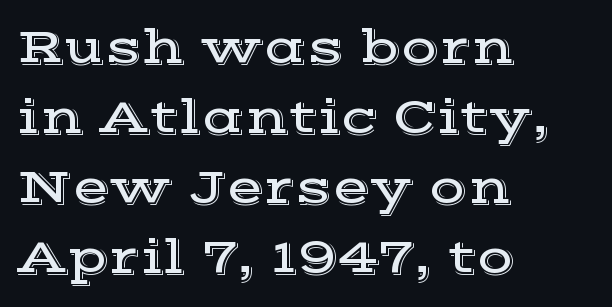
{"serif": "yes", "italic": "no", "width": "wide", "x_height": "medium", "monospaced": "no", "underline": "no", "align": "left", "line_spacing": "normal", "line_spacing_ratio": 1.43, "letter_spacing": "normal", "letter_spacing_em": 0.0, "glyph_px": 49}
